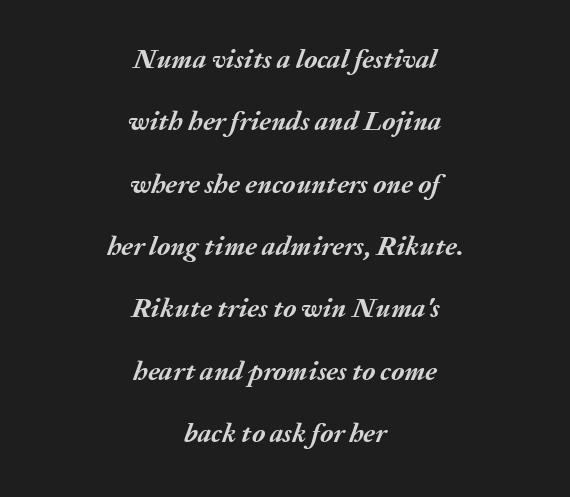
Centered paragraph, ragged on both sides. A clean baseline with only descenders dipping below it. Tracking value appears to be zero — textbook default spacing. Notice the wide empty band between every row — that's loose leading.
